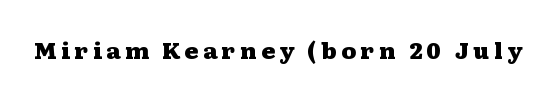
Q: Is the text bold? A: Yes.
Q: Is the text italic (slanted)? A: No, it is upright.
Q: Is the text underlined? A: No.
Q: Is the spacing between letters normal or unusually wide? A: Unusually wide.
